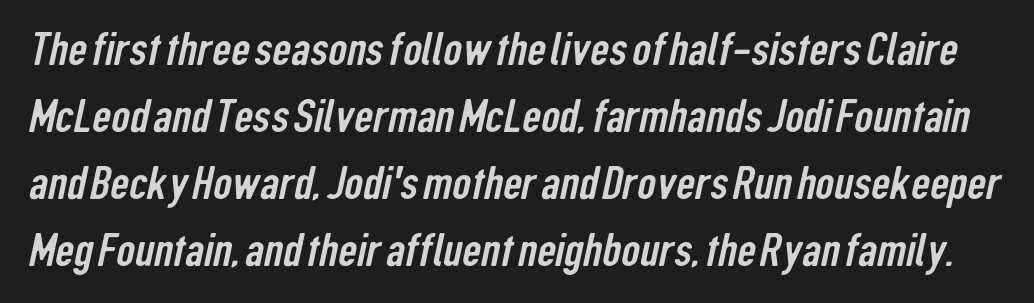
Q: Is the typeface a serif or a sans-serif typeface? A: Sans-serif.
Q: Is the text underlined? A: No.
Q: Is the spacing between letters normal or unusually wide? A: Normal.
Q: Is the spacing between lines tight, normal or loose? A: Normal.
Q: Width (condensed, normal, or wide)? A: Condensed.
Q: Stroke contrast? A: Low.
Q: x-height? A: Medium.
Q: Monospaced? A: No.
